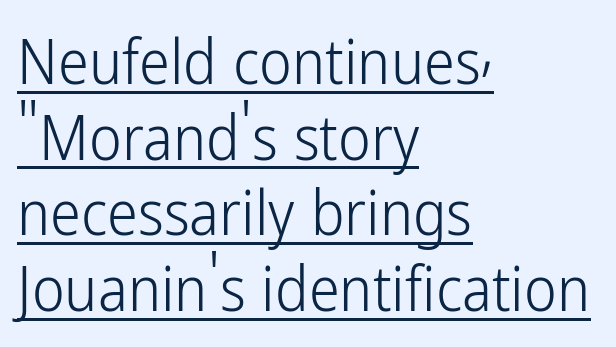
{"serif": "no", "italic": "no", "bold": "no", "weight": "light", "width": "condensed", "stroke_contrast": "low", "x_height": "medium", "monospaced": "no", "underline": "yes", "align": "left", "line_spacing_ratio": 1.22, "letter_spacing": "normal", "letter_spacing_em": 0.0, "glyph_px": 62}
